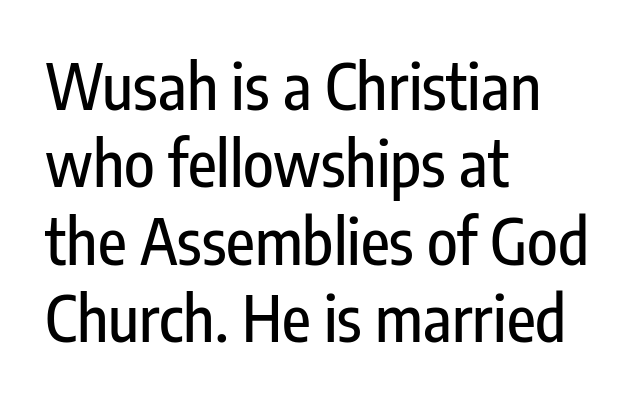
Q: Is the text italic (slanted)? A: No, it is upright.
Q: Is the typeface a serif or a sans-serif typeface? A: Sans-serif.
Q: Is the text underlined? A: No.
Q: How is the paragraph aligned? A: Left-aligned.
Q: Is the spacing between letters normal or unusually wide? A: Normal.
Q: Width (condensed, normal, or wide)? A: Condensed.
Q: Stroke contrast? A: Low.
Q: x-height? A: Medium.
Q: Monospaced? A: No.
